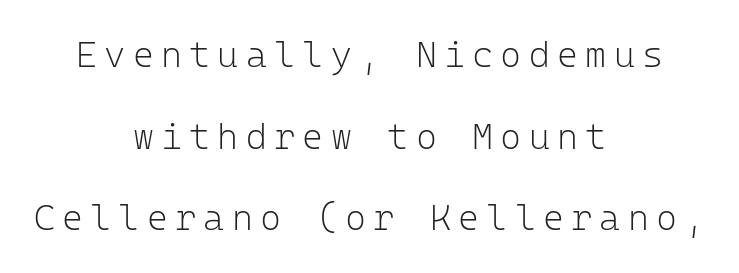
Q: Is the text bold? A: No.
Q: Is the text italic (slanted)? A: No, it is upright.
Q: Is the typeface a serif or a sans-serif typeface? A: Sans-serif.
Q: Is the text underlined? A: No.
Q: How is the paragraph aligned? A: Centered.
Q: Is the spacing between letters normal or unusually wide? A: Unusually wide.
Q: Is the spacing between lines tight, normal or loose? A: Loose.
Q: Width (condensed, normal, or wide)? A: Normal.
Q: Stroke contrast? A: Low.
Q: x-height? A: Medium.
Q: Monospaced? A: Yes.
